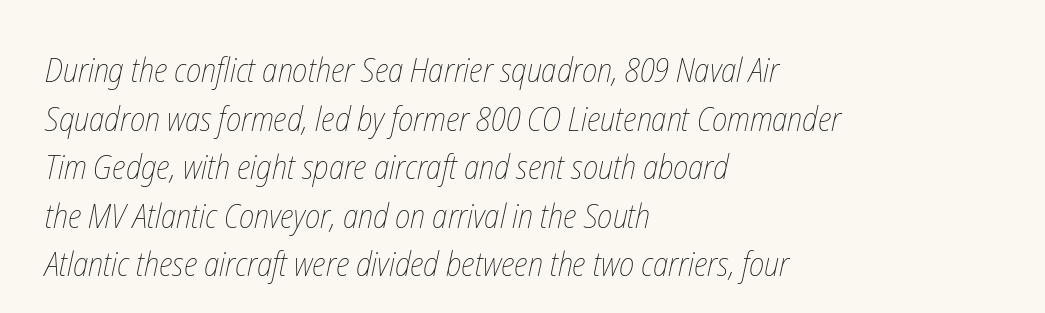
The strokes carry an ordinary text weight at most. No word sits above an underline. The letters advance in unequal steps, a hallmark of proportional type. Regular leading. No extra tracking has been applied to these lines. Visually the block forms a straight wall on the left and a jagged coastline on the right.
